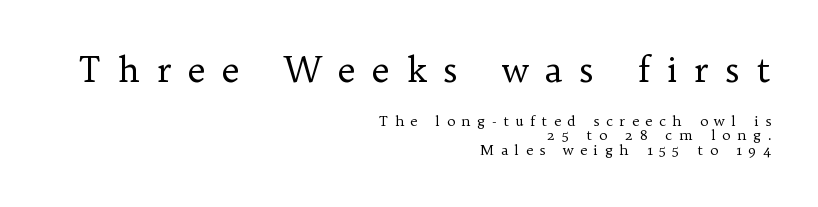
{"serif": "yes", "italic": "no", "bold": "no", "weight": "regular", "width": "normal", "stroke_contrast": "low", "x_height": "medium", "monospaced": "no", "underline": "no", "align": "right", "line_spacing": "tight", "line_spacing_ratio": 1.05, "letter_spacing": "wide", "letter_spacing_em": 0.47, "larger_block": "first", "size_ratio": 2.5, "glyph_px": 35}
